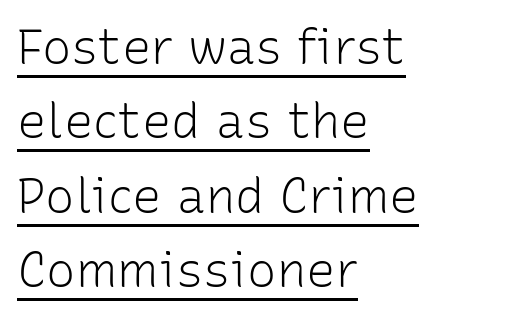
The sample's only ornament is a line tracing under the words. There is no visible air inserted between adjacent glyphs. The letters advance in unequal steps, a hallmark of proportional type. Horizontal bands of white between lines are of average thickness. You can tell from the bare stems that sans-serif type was used.
